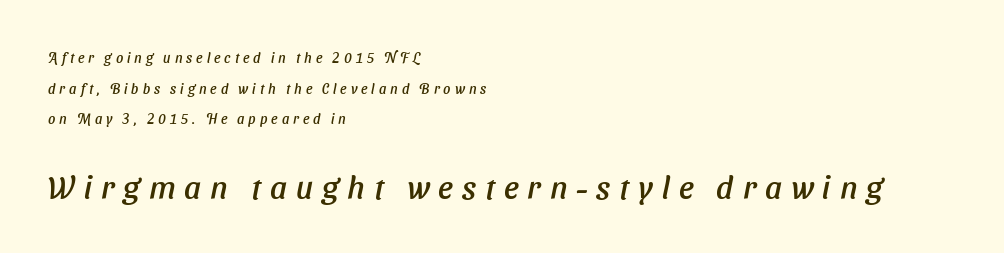
The image shows 32 px text type, italic (leaning right); set left-aligned, loose line spacing (2.19x), unusually wide letter spacing (+0.28 em), not underlined; the second (bottom) block is 2.29x larger; low stroke contrast and a medium x-height.
